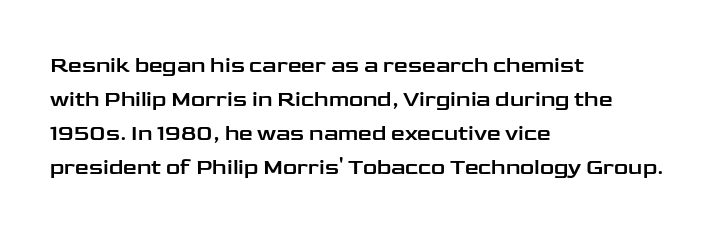
The image shows 22 px text type, upright; set left-aligned, normal line spacing (1.55x), normal letter spacing, not underlined.
